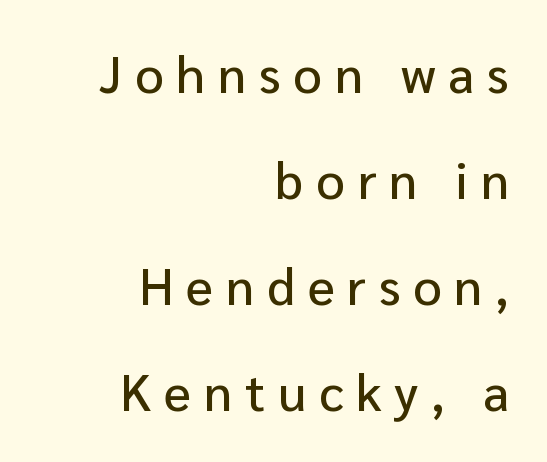
The image shows 51 px sans-serif type, upright; set right-aligned, loose line spacing (2.08x), unusually wide letter spacing (+0.25 em), not underlined; low stroke contrast and a medium x-height.
